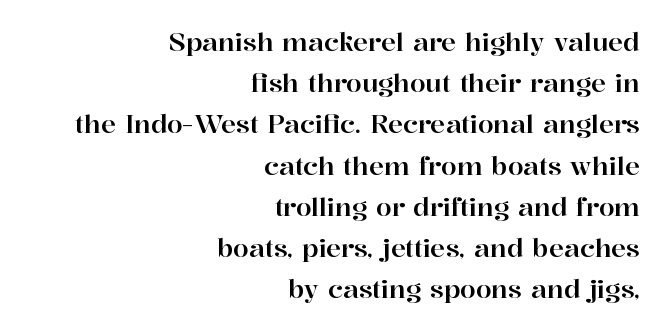
Q: Is the text italic (slanted)? A: No, it is upright.
Q: Is the text underlined? A: No.
Q: How is the paragraph aligned? A: Right-aligned.
Q: Is the spacing between letters normal or unusually wide? A: Normal.
Q: Is the spacing between lines tight, normal or loose? A: Normal.
